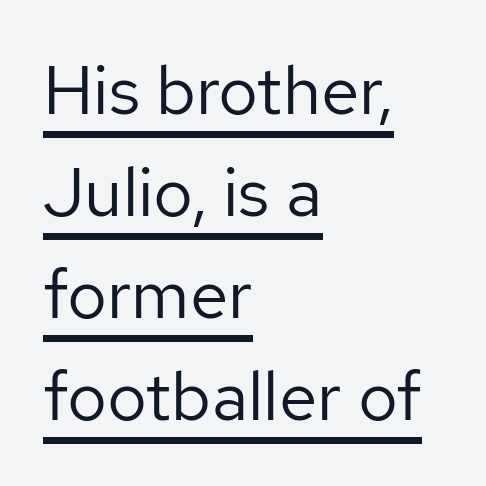
The image shows 69 px regular-weight sans-serif type, upright; set left-aligned, normal line spacing (1.48x), normal letter spacing, underlined; low stroke contrast and a medium x-height.
